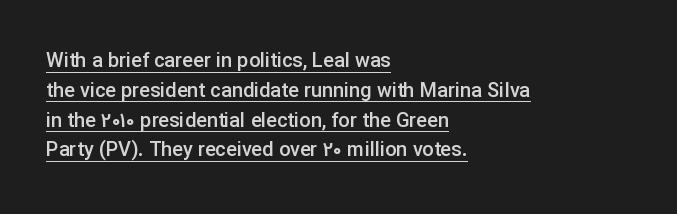
Q: Is the text bold? A: Semi-bold.
Q: Is the text italic (slanted)? A: No, it is upright.
Q: Is the text underlined? A: Yes.
Q: How is the paragraph aligned? A: Left-aligned.
Q: Is the spacing between letters normal or unusually wide? A: Normal.
Q: Is the spacing between lines tight, normal or loose? A: Normal.
